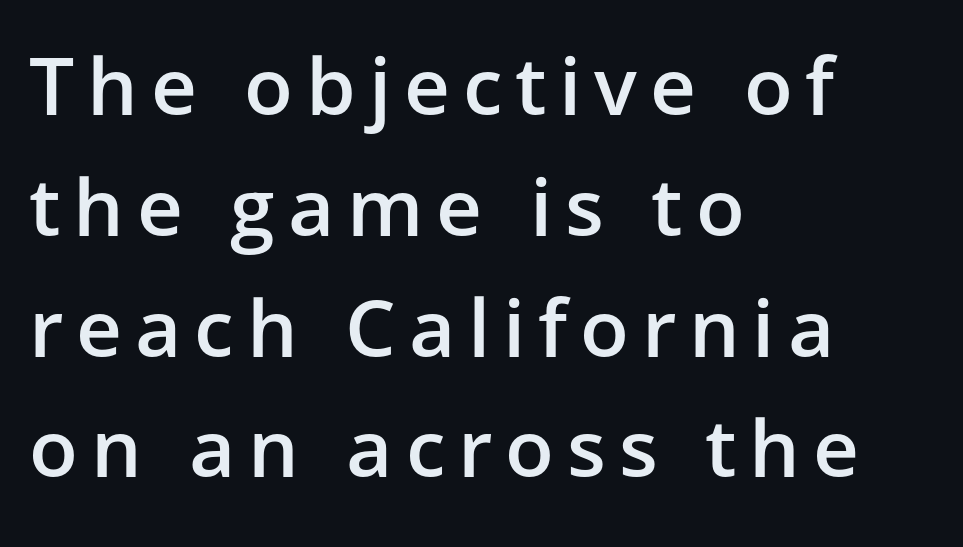
A roman cut, with each character standing at attention. Unmarked baselines from the first word to the last. Emphasis by weight is partial: semibold. Leftover space on each line is placed entirely after the last word. The block of text has a typical density, with ordinary space between rows. I'd call this a sans setting — the letters go barefoot.
